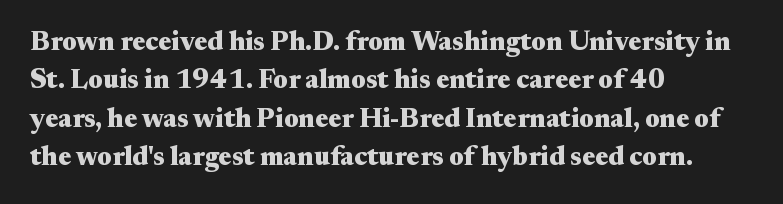
Glyph-to-glyph distance matches everyday printed text. Notice how thick the strokes are: this is what a full bold looks like. A normal amount of white space separates one row of letters from the next. Only glyphs here, with clear space below each row. Vertical strokes here are truly vertical.
